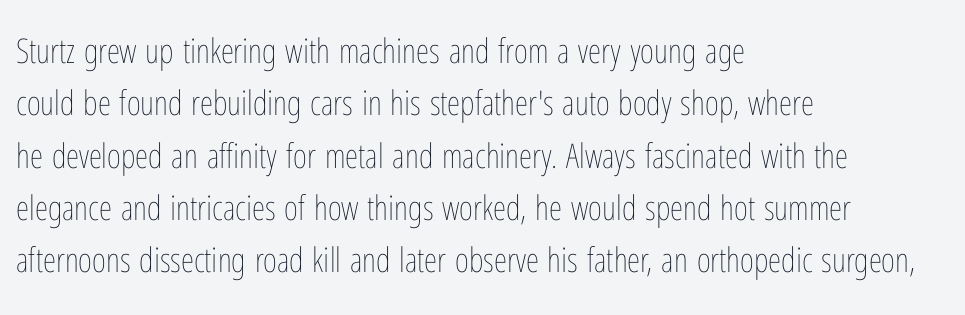
{"italic": "no", "bold": "no", "weight": "thin", "width": "condensed", "stroke_contrast": "low", "x_height": "medium", "monospaced": "no", "underline": "no", "align": "left", "line_spacing": "normal", "line_spacing_ratio": 1.54, "letter_spacing": "normal", "letter_spacing_em": 0.0, "glyph_px": 34}
